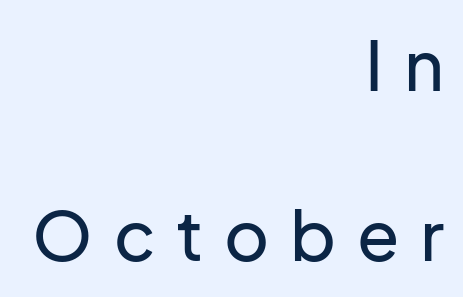
Q: Is the text italic (slanted)? A: No, it is upright.
Q: Is the typeface a serif or a sans-serif typeface? A: Sans-serif.
Q: Is the text underlined? A: No.
Q: How is the paragraph aligned? A: Right-aligned.
Q: Is the spacing between letters normal or unusually wide? A: Unusually wide.
Q: Is the spacing between lines tight, normal or loose? A: Loose.
Q: Width (condensed, normal, or wide)? A: Normal.
Q: Stroke contrast? A: Low.
Q: x-height? A: Medium.
Q: Monospaced? A: No.
